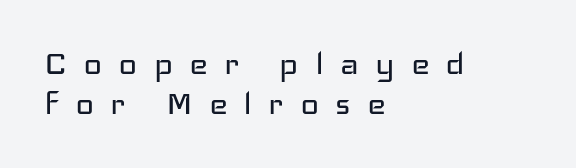
The image shows 40 px regular-weight, wide sans-serif type, upright; set left-aligned, tight line spacing (1.01x), unusually wide letter spacing (+0.4 em), not underlined; low stroke contrast and a medium x-height.
